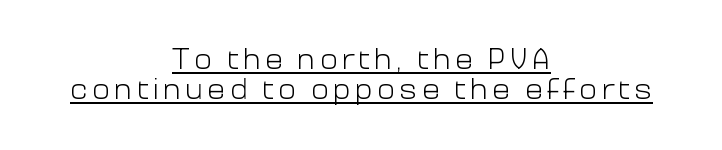
{"serif": "no", "italic": "no", "bold": "no", "weight": "light", "width": "normal", "stroke_contrast": "low", "x_height": "medium", "monospaced": "no", "underline": "yes", "align": "center", "line_spacing": "tight", "line_spacing_ratio": 1.0, "glyph_px": 30}
